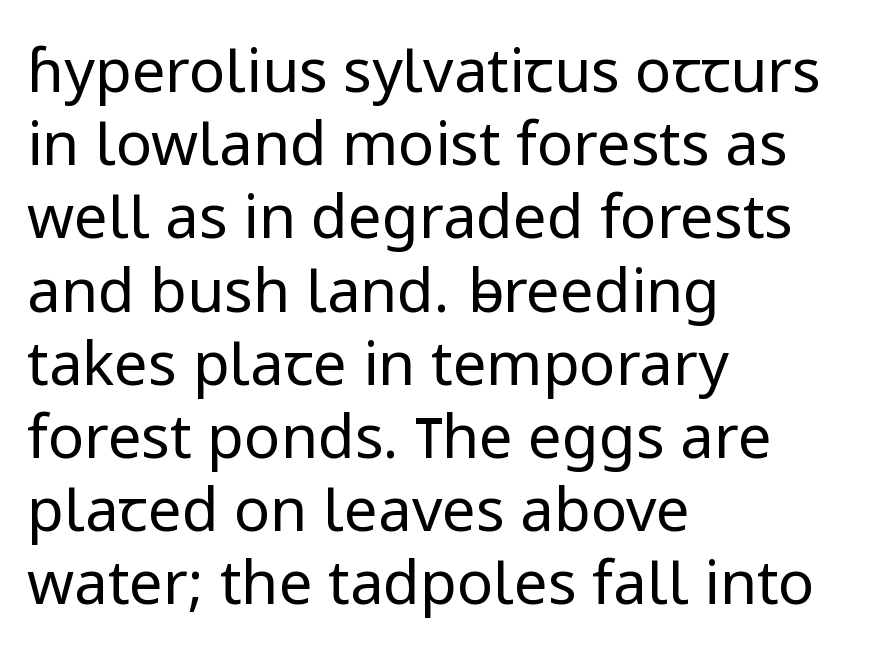
Q: Is the text bold? A: No.
Q: Is the text italic (slanted)? A: No, it is upright.
Q: Is the typeface a serif or a sans-serif typeface? A: Sans-serif.
Q: Is the text underlined? A: No.
Q: How is the paragraph aligned? A: Left-aligned.
Q: Is the spacing between letters normal or unusually wide? A: Normal.
Q: Width (condensed, normal, or wide)? A: Normal.
Q: Stroke contrast? A: Low.
Q: x-height? A: Medium.
Q: Monospaced? A: No.
